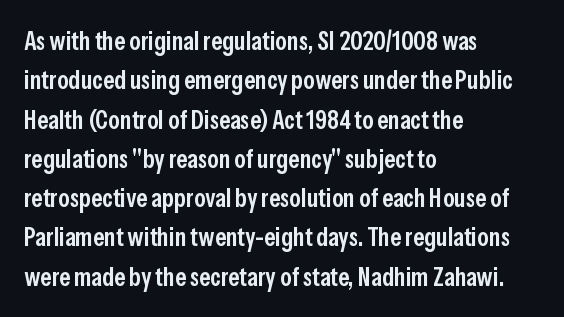
The image shows 26 px text type, upright; set left-aligned, normal line spacing (1.51x), normal letter spacing, not underlined.
